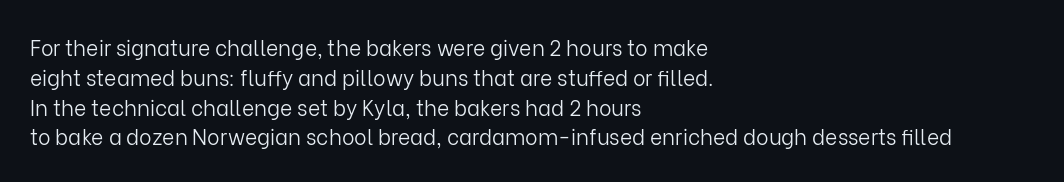
The image shows 21 px text type, upright; set left-aligned, normal line spacing (1.42x), normal letter spacing, not underlined.
